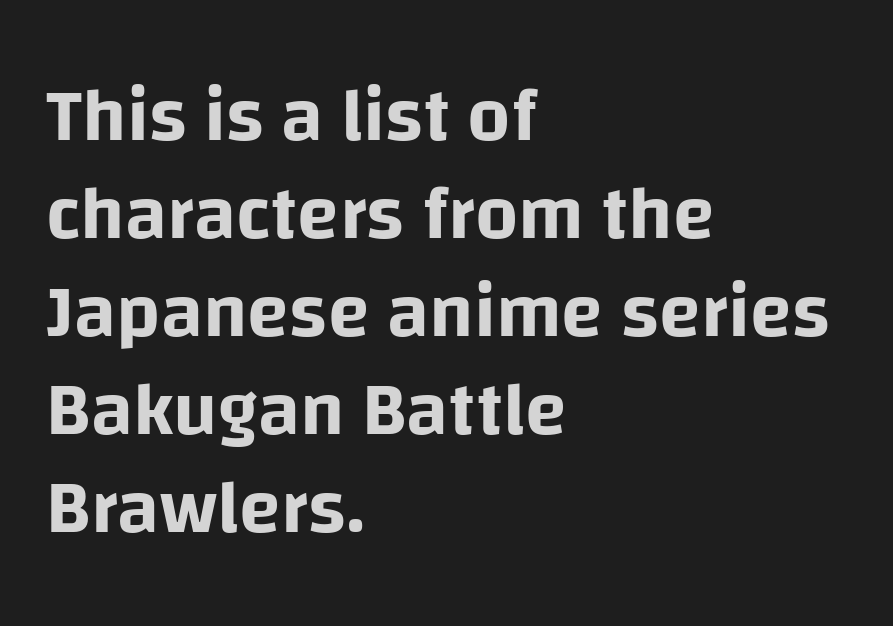
The image shows 76 px sans-serif type, upright; set left-aligned, normal line spacing (1.29x), normal letter spacing, not underlined; low stroke contrast and a large x-height.
